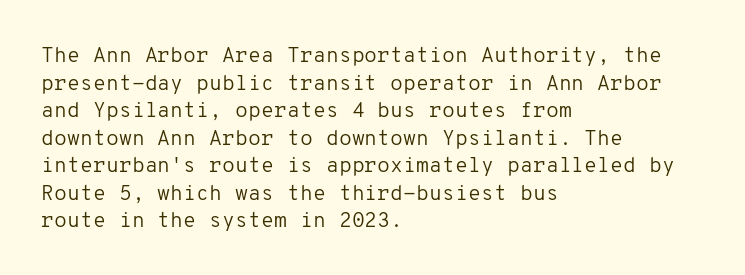
{"italic": "no", "bold": "no", "underline": "no", "align": "left", "line_spacing": "normal", "line_spacing_ratio": 1.31, "letter_spacing": "normal", "letter_spacing_em": 0.0, "glyph_px": 21}
